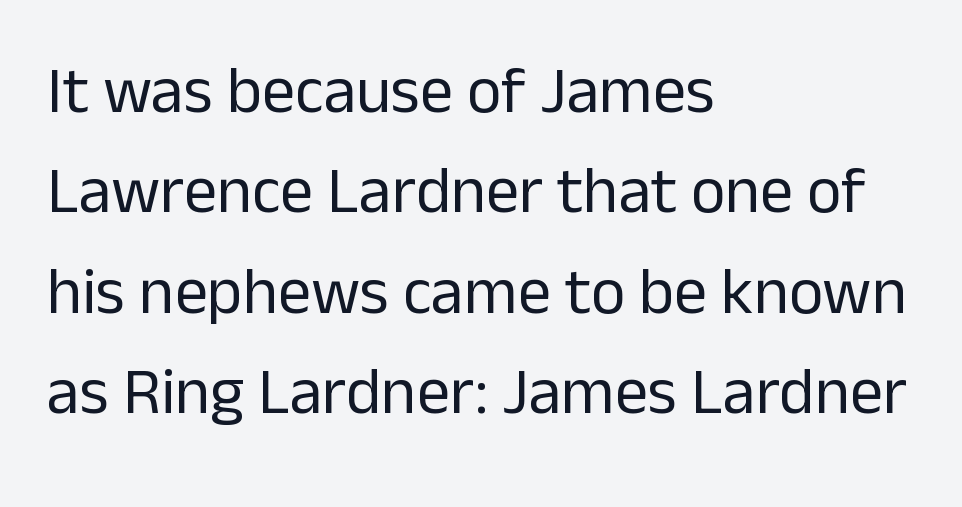
Do the characters align in a grid? No, the font is proportional. Posture: upright roman. Font category for this specimen: sans-serif. Default kerning and tracking; the words read as compact shapes.
